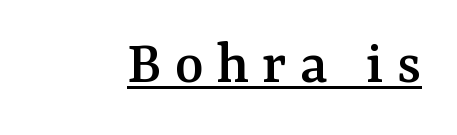
Q: Is the text italic (slanted)? A: No, it is upright.
Q: Is the typeface a serif or a sans-serif typeface? A: Serif.
Q: Is the text underlined? A: Yes.
Q: Is the spacing between letters normal or unusually wide? A: Unusually wide.
Q: Width (condensed, normal, or wide)? A: Normal.
Q: Stroke contrast? A: Medium.
Q: x-height? A: Medium.
Q: Monospaced? A: No.
